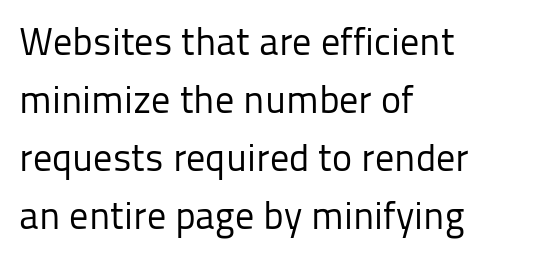
{"serif": "no", "italic": "no", "bold": "no", "weight": "regular", "width": "normal", "stroke_contrast": "low", "x_height": "medium", "monospaced": "no", "underline": "no", "align": "left", "line_spacing": "normal", "line_spacing_ratio": 1.53, "letter_spacing": "normal", "letter_spacing_em": 0.0, "glyph_px": 38}
